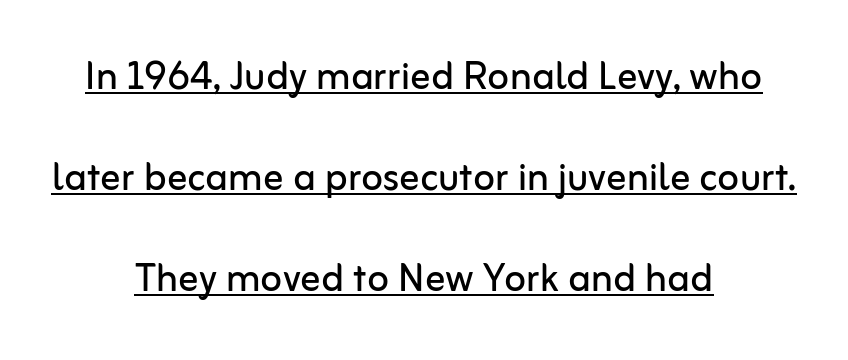
Typographically, this falls in the sans-serif category. Italic: no, the glyphs are upright roman. Decoration check: the copy is underlined. Stem width sits at or under what a default text font uses. Successive baselines arrive slowly, with a big drop between each.
